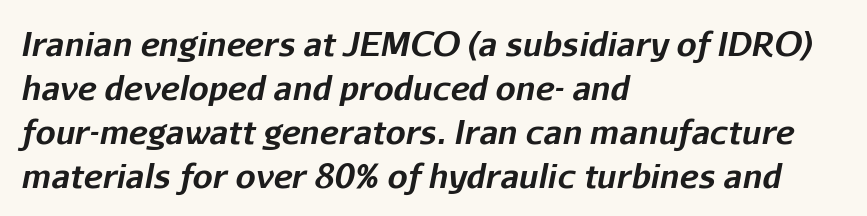
The image shows 32 px bold type, italic (leaning right); set left-aligned, normal line spacing (1.38x), normal letter spacing, not underlined; low stroke contrast and a medium x-height.
